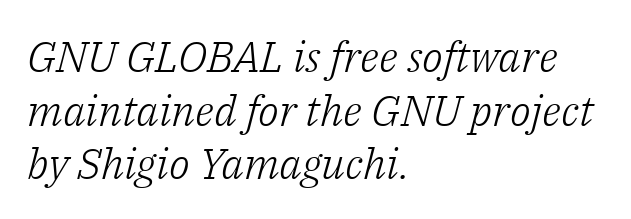
{"serif": "yes", "italic": "yes", "lean": "right", "slant_degrees": 14, "bold": "no", "weight": "light", "width": "normal", "stroke_contrast": "low", "x_height": "medium", "monospaced": "no", "underline": "no", "align": "left", "line_spacing": "normal", "line_spacing_ratio": 1.25, "letter_spacing": "normal", "letter_spacing_em": 0.0, "glyph_px": 43}
